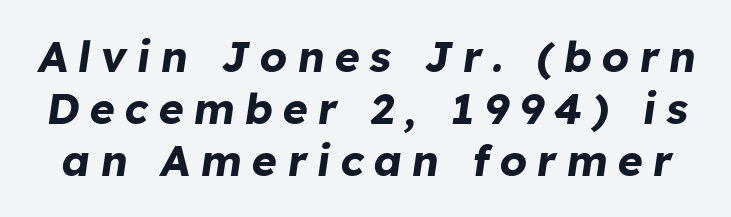
{"italic": "yes", "lean": "right", "slant_degrees": 8, "bold": "yes", "weight": "bold", "width": "normal", "stroke_contrast": "low", "x_height": "medium", "monospaced": "no", "underline": "no", "line_spacing_ratio": 1.21, "letter_spacing": "wide", "letter_spacing_em": 0.23, "glyph_px": 43}
